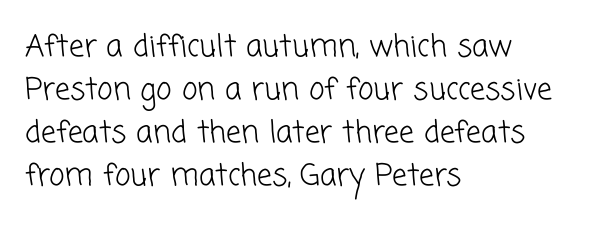
The image shows 30 px light sans-serif type; set left-aligned, normal line spacing (1.43x), normal letter spacing, not underlined; low stroke contrast and a medium x-height.
